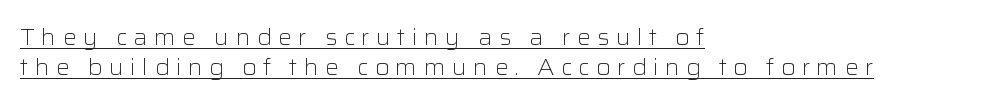
The image shows 22 px text type, upright; set left-aligned, normal line spacing (1.38x), unusually wide letter spacing (+0.28 em), underlined.
